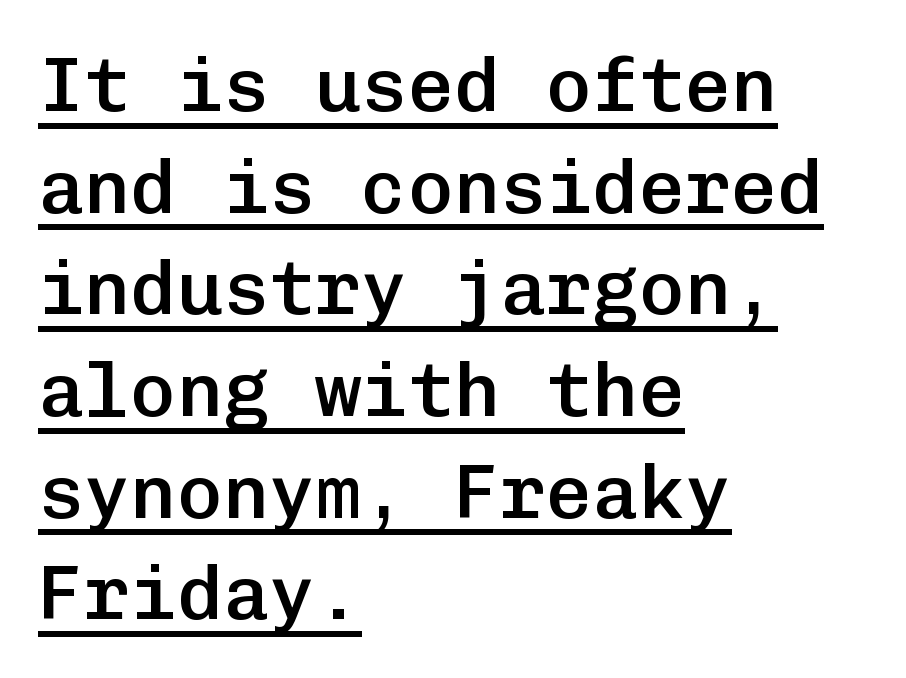
{"serif": "no", "italic": "no", "bold": "semi", "weight": "semibold", "width": "normal", "stroke_contrast": "low", "x_height": "medium", "monospaced": "yes", "underline": "yes", "align": "left", "line_spacing": "normal", "line_spacing_ratio": 1.32, "letter_spacing": "normal", "letter_spacing_em": 0.0, "glyph_px": 77}
